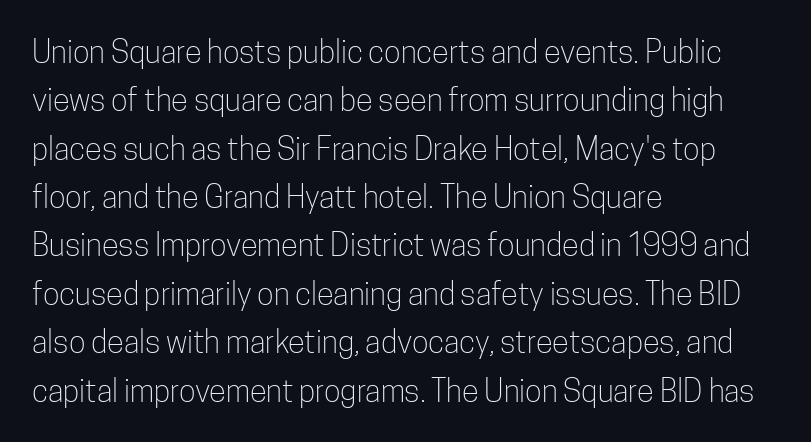
{"serif": "no", "italic": "no", "bold": "no", "weight": "light", "width": "condensed", "stroke_contrast": "low", "x_height": "medium", "monospaced": "no", "underline": "no", "align": "left", "line_spacing": "normal", "line_spacing_ratio": 1.56, "letter_spacing": "normal", "letter_spacing_em": 0.0, "glyph_px": 31}
